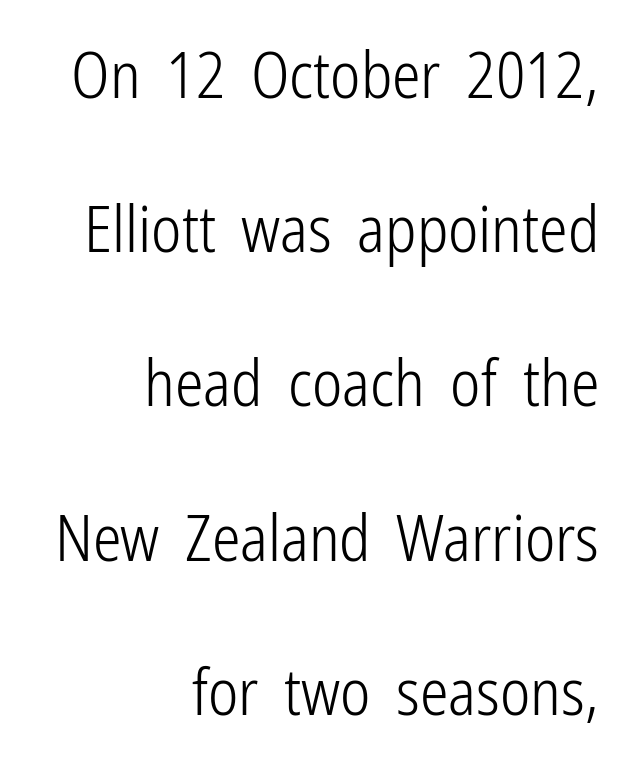
Decoration check: the copy has no underline. Line ends are locked; line starts wander. Varying glyph widths throughout — classic text-font behaviour. The rendering keeps characters at their native spacing. A typesetter would label this face a sans. Is there much room between lines? Yes — plenty of vertical air separates them.
